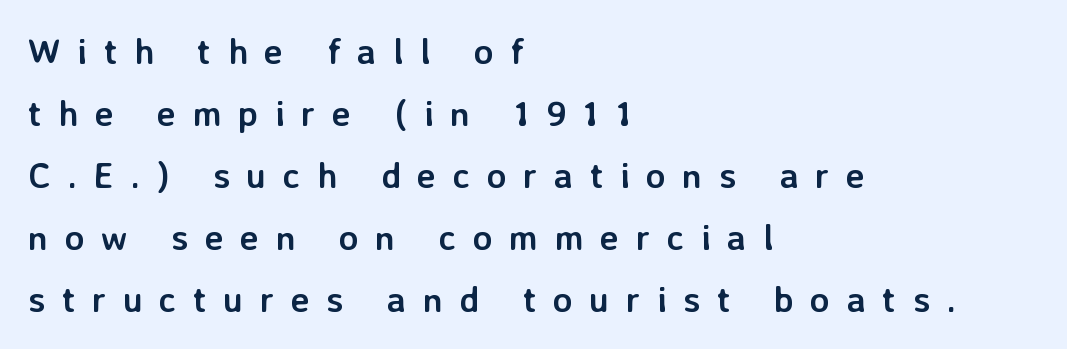
Between one letter and the next there's a generous, obvious gap. Each row of text sits above clean, open space. Caption: multi-line text, flush left, ragged right. Posture: upright roman. The glyphs in this specimen are sans serif.
